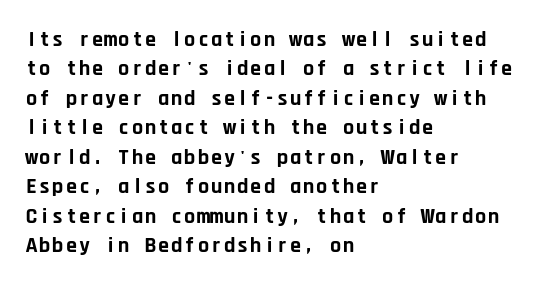
Q: Is the text bold? A: Yes.
Q: Is the text italic (slanted)? A: No, it is upright.
Q: Is the text underlined? A: No.
Q: How is the paragraph aligned? A: Left-aligned.
Q: Is the spacing between letters normal or unusually wide? A: Normal.
Q: Is the spacing between lines tight, normal or loose? A: Normal.
